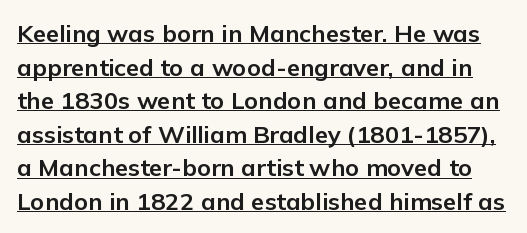
{"italic": "no", "bold": "yes", "underline": "yes", "line_spacing": "normal", "line_spacing_ratio": 1.4, "letter_spacing": "normal", "letter_spacing_em": 0.0, "glyph_px": 24}
